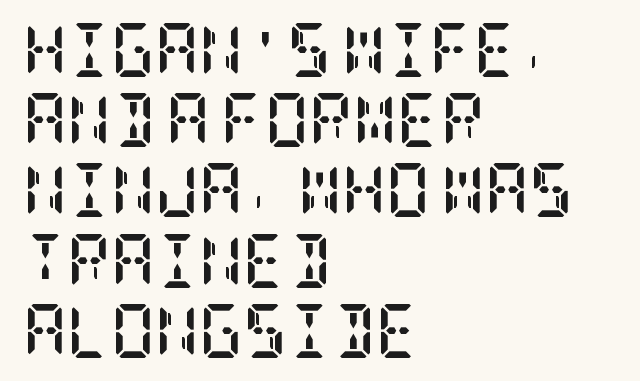
The image shows 54 px semibold, condensed serif type, upright; set left-aligned, normal line spacing (1.3x), normal letter spacing, not underlined; low stroke contrast and a large x-height.
